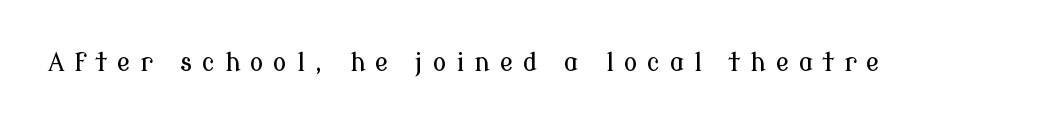
The image shows 25 px text type, upright; set unusually wide letter spacing (+0.39 em), not underlined.
